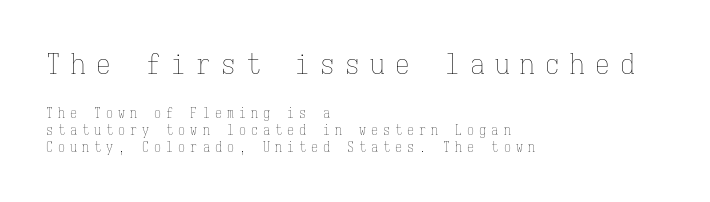
{"italic": "no", "bold": "no", "weight": "thin", "width": "condensed", "stroke_contrast": "low", "x_height": "medium", "monospaced": "yes", "underline": "no", "align": "left", "line_spacing_ratio": 1.2, "letter_spacing": "wide", "letter_spacing_em": 0.36, "larger_block": "first", "size_ratio": 2.07, "glyph_px": 29}
